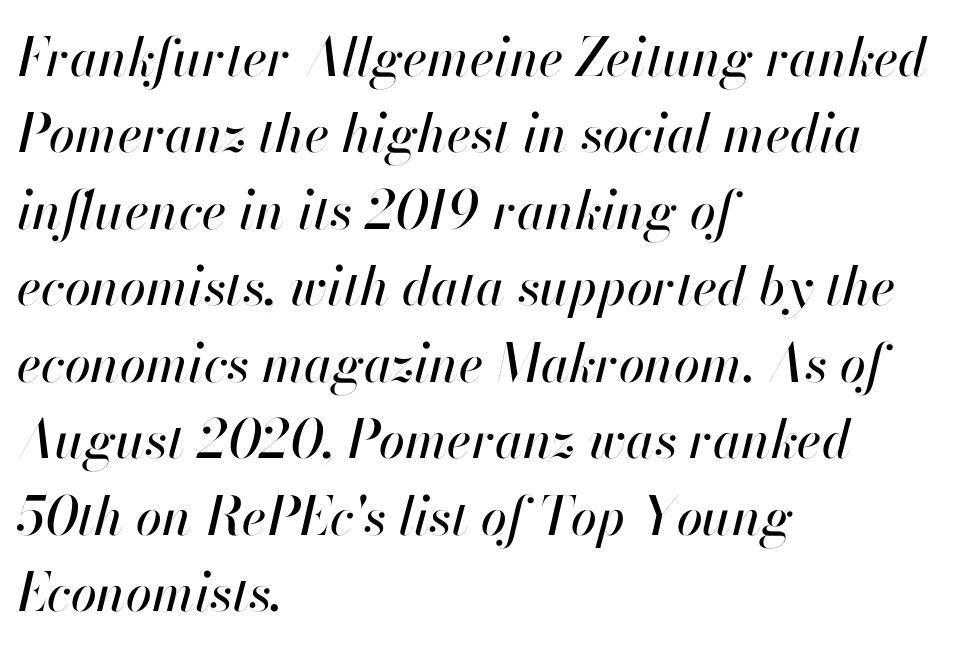
No word sits above an underline. Vertical spacing — default. The compositor pushed each line to the left boundary. There is no visible air inserted between adjacent glyphs. This sample has the flowing, uneven cadence of proportional lettering.
